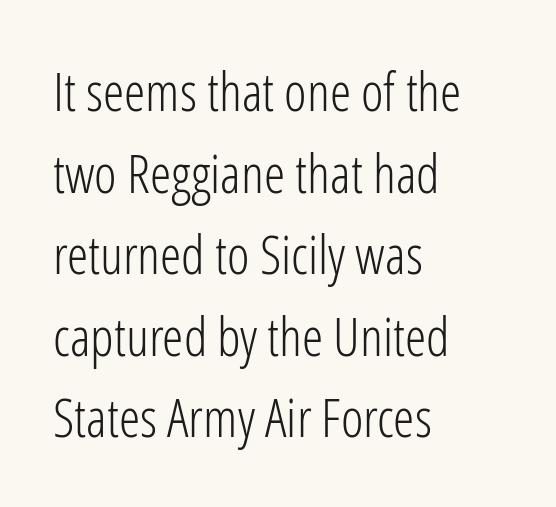
The image shows 54 px light, condensed sans-serif type, upright; set left-aligned, normal line spacing (1.51x), normal letter spacing, not underlined; low stroke contrast and a medium x-height.
